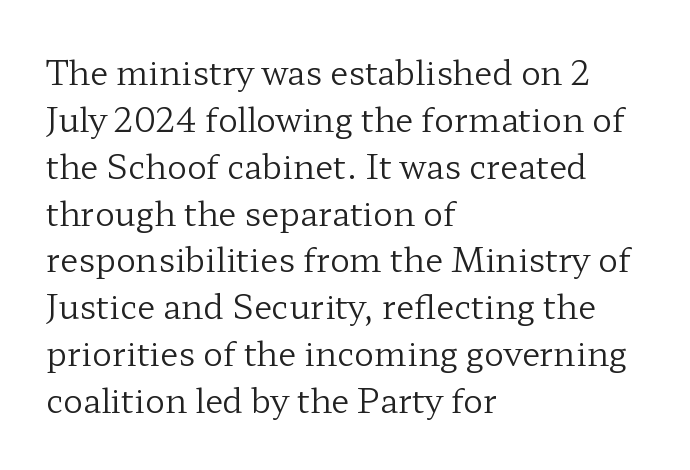
The image shows 33 px regular-weight, wide serif type, upright; set left-aligned, normal line spacing (1.42x), normal letter spacing, not underlined; low stroke contrast and a medium x-height.
